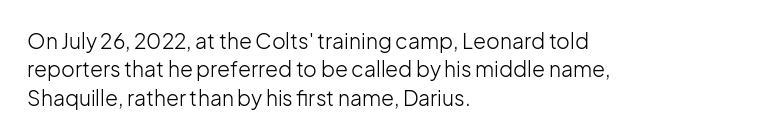
The image shows 21 px text type, upright; set left-aligned, normal line spacing (1.35x), normal letter spacing, not underlined.
